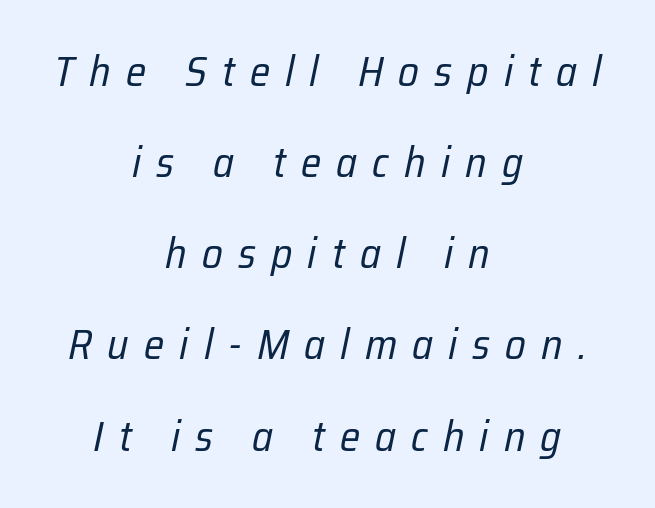
The rag falls on both sides of this text block equally. Is this a fixed-width face? No — the glyphs have proportional, varying widths. The horizontal fit of the characters is loose and conspicuously gappy. Underlining? Definitely not there. Letters have the restrained weight of plain body copy at most.
